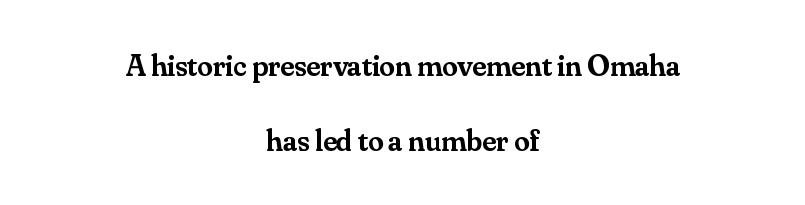
{"serif": "yes", "italic": "no", "bold": "semi", "weight": "semibold", "width": "normal", "stroke_contrast": "medium", "x_height": "small", "monospaced": "no", "underline": "no", "align": "center", "line_spacing": "loose", "line_spacing_ratio": 2.42, "letter_spacing": "normal", "letter_spacing_em": 0.0, "glyph_px": 31}
